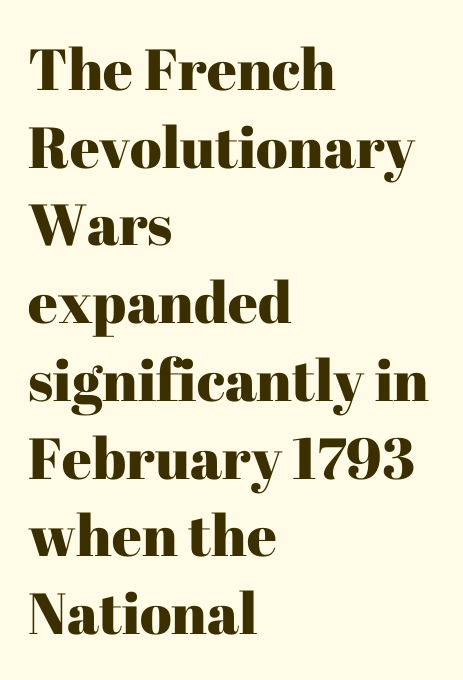
The image shows 58 px serif type, upright; set left-aligned, normal line spacing (1.34x), normal letter spacing, not underlined; high stroke contrast and a medium x-height.
